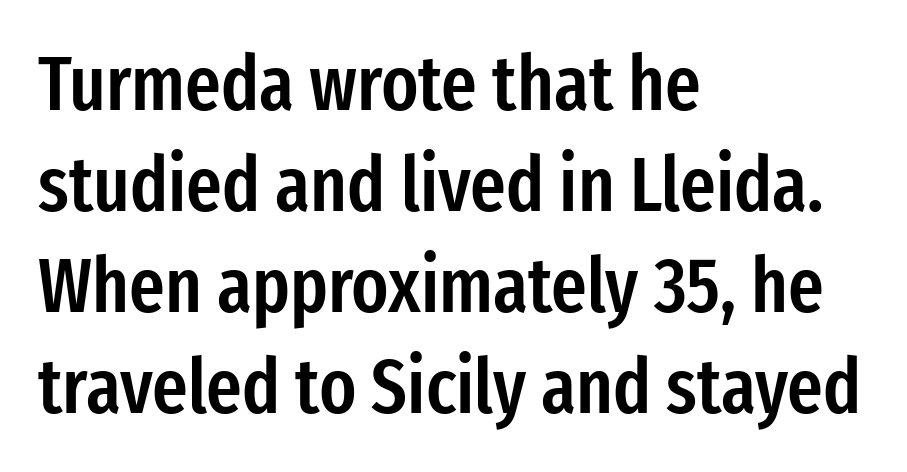
{"serif": "no", "italic": "no", "bold": "semi", "weight": "semibold", "width": "condensed", "stroke_contrast": "low", "x_height": "medium", "monospaced": "no", "underline": "no", "align": "left", "line_spacing": "normal", "line_spacing_ratio": 1.31, "letter_spacing": "normal", "letter_spacing_em": 0.0, "glyph_px": 77}
